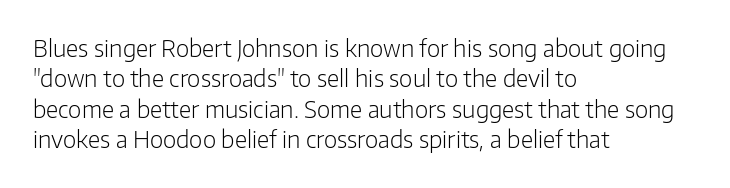
Q: Is the text bold? A: No.
Q: Is the text italic (slanted)? A: No, it is upright.
Q: Is the text underlined? A: No.
Q: How is the paragraph aligned? A: Left-aligned.
Q: Is the spacing between letters normal or unusually wide? A: Normal.
Q: Is the spacing between lines tight, normal or loose? A: Normal.
